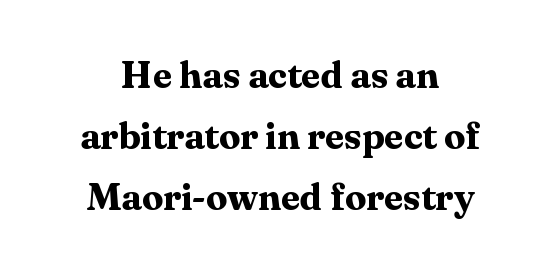
Q: Is the text bold? A: Yes.
Q: Is the text italic (slanted)? A: No, it is upright.
Q: Is the typeface a serif or a sans-serif typeface? A: Serif.
Q: Is the text underlined? A: No.
Q: How is the paragraph aligned? A: Centered.
Q: Is the spacing between letters normal or unusually wide? A: Normal.
Q: Is the spacing between lines tight, normal or loose? A: Normal.
Q: Width (condensed, normal, or wide)? A: Normal.
Q: Stroke contrast? A: Medium.
Q: x-height? A: Medium.
Q: Monospaced? A: No.
